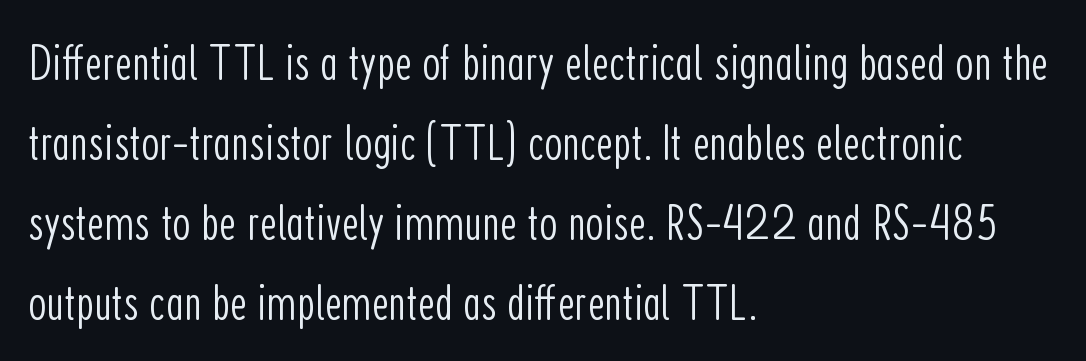
Q: Is the text bold? A: No.
Q: Is the text italic (slanted)? A: No, it is upright.
Q: Is the typeface a serif or a sans-serif typeface? A: Sans-serif.
Q: Is the text underlined? A: No.
Q: How is the paragraph aligned? A: Left-aligned.
Q: Is the spacing between letters normal or unusually wide? A: Normal.
Q: Is the spacing between lines tight, normal or loose? A: Normal.
Q: Width (condensed, normal, or wide)? A: Condensed.
Q: Stroke contrast? A: Low.
Q: x-height? A: Medium.
Q: Monospaced? A: No.
